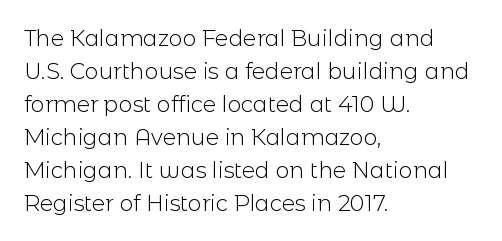
In terms of leading, this rendering sits right in the middle. Quick note: not italic, upright. Stems here are at most as thick as an everyday book face. Letter spacing: default.
